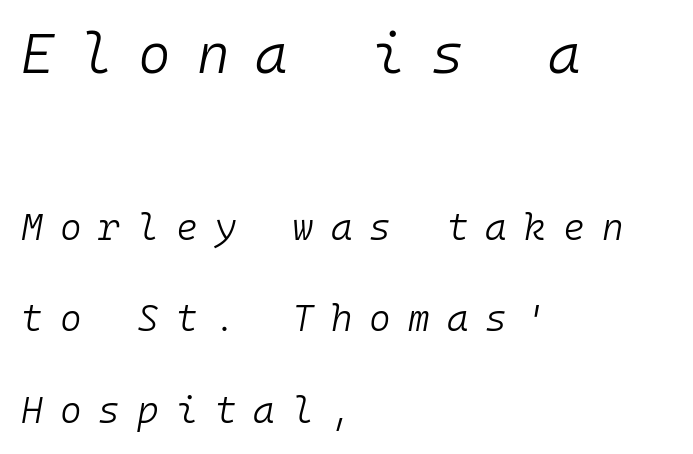
Q: Is the text bold? A: No.
Q: Is the text italic (slanted)? A: Yes, it leans right by about 10 degrees.
Q: Is the text underlined? A: No.
Q: How is the paragraph aligned? A: Left-aligned.
Q: Is the spacing between letters normal or unusually wide? A: Unusually wide.
Q: Is the spacing between lines tight, normal or loose? A: Loose.
Q: Which block of text is set in a larger size, the first (top) or the second (bottom)? A: The first (top) one.
Q: Width (condensed, normal, or wide)? A: Normal.
Q: Stroke contrast? A: Low.
Q: x-height? A: Medium.
Q: Monospaced? A: Yes.
